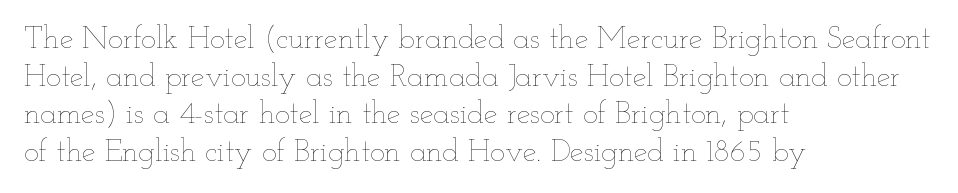
{"italic": "no", "bold": "no", "weight": "thin", "width": "wide", "stroke_contrast": "low", "x_height": "small", "monospaced": "no", "underline": "no", "align": "left", "line_spacing_ratio": 1.21, "letter_spacing": "normal", "letter_spacing_em": 0.0, "glyph_px": 31}
